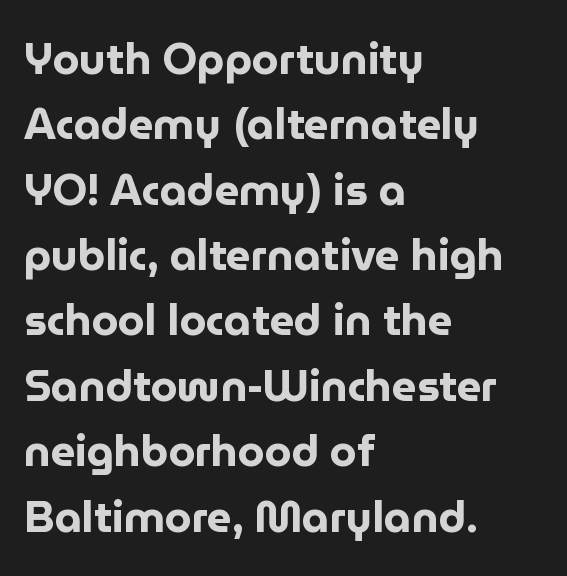
Q: Is the text bold? A: Yes.
Q: Is the text italic (slanted)? A: No, it is upright.
Q: Is the typeface a serif or a sans-serif typeface? A: Sans-serif.
Q: Is the text underlined? A: No.
Q: How is the paragraph aligned? A: Left-aligned.
Q: Is the spacing between letters normal or unusually wide? A: Normal.
Q: Is the spacing between lines tight, normal or loose? A: Normal.
Q: Width (condensed, normal, or wide)? A: Normal.
Q: Stroke contrast? A: Low.
Q: x-height? A: Medium.
Q: Monospaced? A: No.
